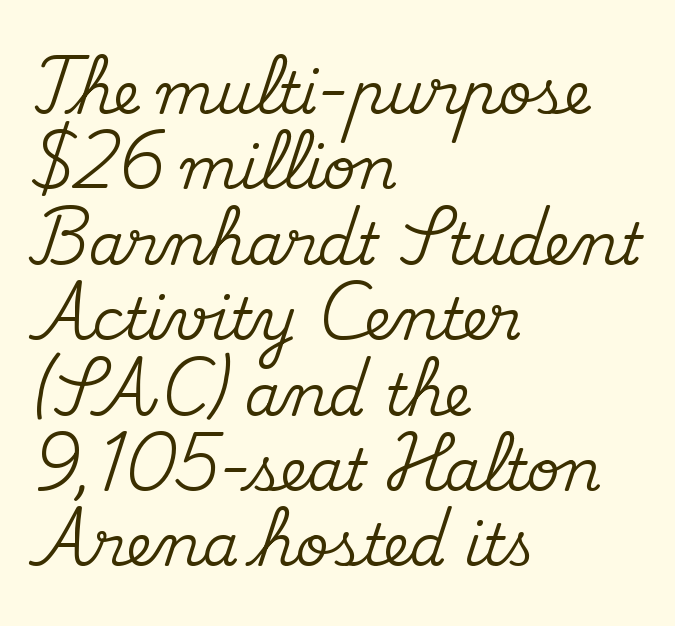
The image shows 58 px serif type; set left-aligned, normal line spacing (1.3x), normal letter spacing, not underlined; medium stroke contrast and a small x-height.
